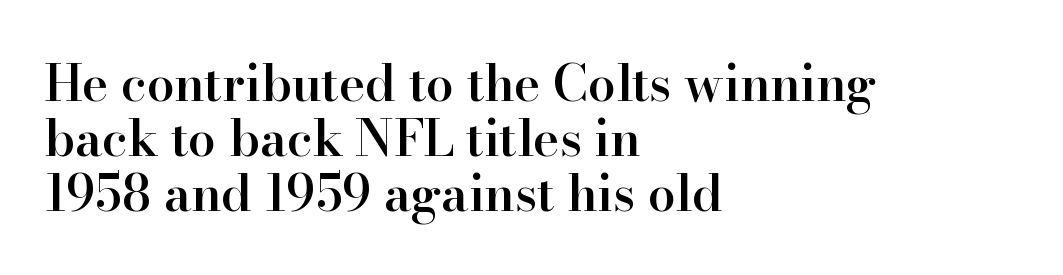
The image shows 50 px semibold serif type, upright; set left-aligned, tight line spacing (1.1x), normal letter spacing, not underlined; high stroke contrast and a small x-height.
